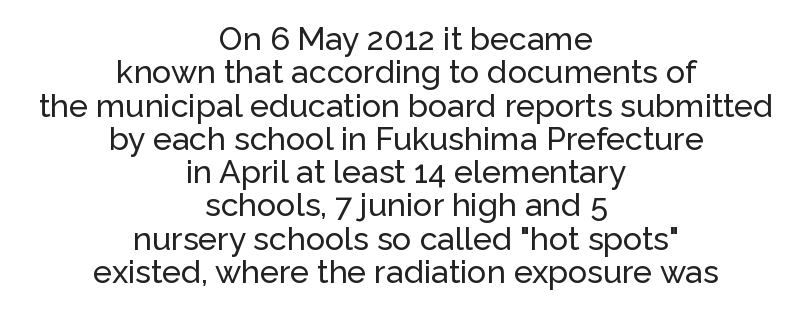
{"serif": "no", "italic": "no", "width": "normal", "stroke_contrast": "low", "x_height": "medium", "monospaced": "no", "underline": "no", "align": "center", "line_spacing": "tight", "line_spacing_ratio": 1.04, "letter_spacing": "normal", "letter_spacing_em": 0.0, "glyph_px": 32}
